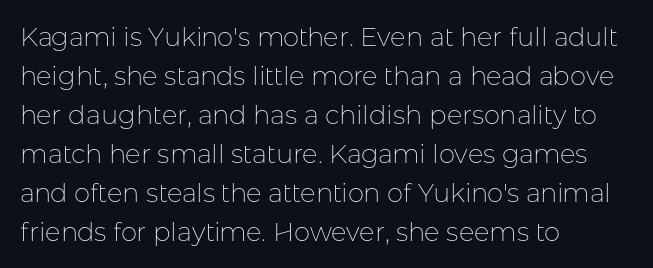
The image shows 26 px text type, upright; set left-aligned, normal line spacing (1.5x), normal letter spacing, not underlined.
